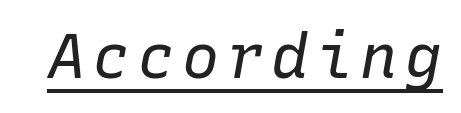
Designer's note — italics engaged. This reads as an unemphasized weight, regular at the heaviest. Note the uniform advance width — an 'i' takes as much space as an 'm'. The face used here appears with an underline applied.
